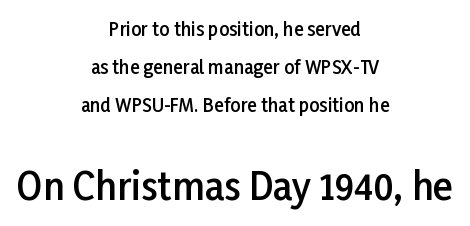
Visually, the bottom section dominates because its glyphs are scaled up. Typesetter's note: demi weight, one step under bold. This sample is center-justified, so both line endings float freely. How would I describe the line gaps? Wide and relaxed. A typesetter would label this face a sans. Is there any slant? The stems are plumb.
